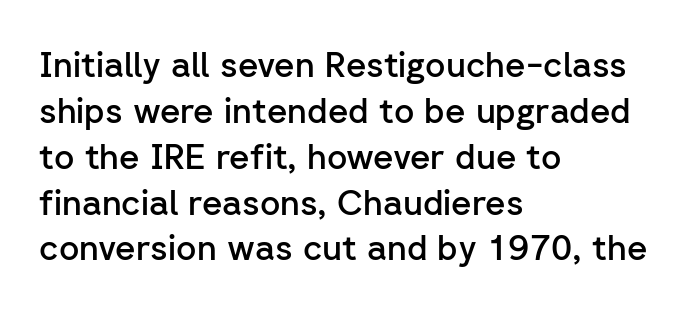
Q: Is the text bold? A: Semi-bold.
Q: Is the text italic (slanted)? A: No, it is upright.
Q: Is the typeface a serif or a sans-serif typeface? A: Sans-serif.
Q: Is the text underlined? A: No.
Q: How is the paragraph aligned? A: Left-aligned.
Q: Is the spacing between letters normal or unusually wide? A: Normal.
Q: Is the spacing between lines tight, normal or loose? A: Normal.
Q: Width (condensed, normal, or wide)? A: Normal.
Q: Stroke contrast? A: Low.
Q: x-height? A: Medium.
Q: Monospaced? A: No.
